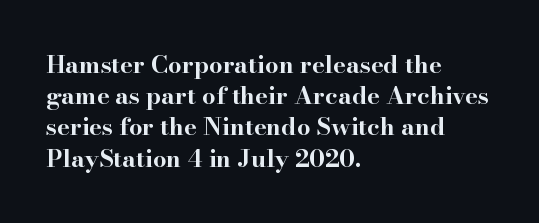
Every letter is thick-stroked: bold, no question. Line starts are locked; line ends wander. What's the leading like? Ordinary, nothing unusual. Glance below the letters and you will spot only blank space.
